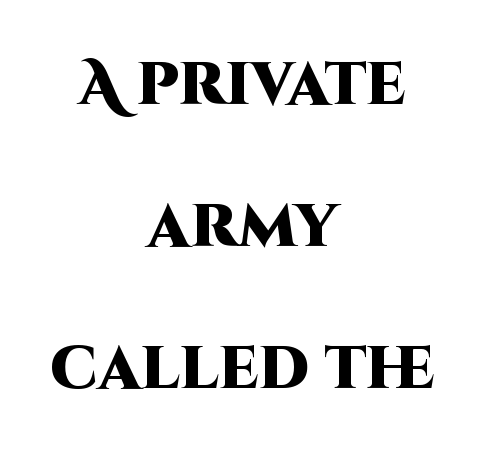
The image shows 60 px heavy sans-serif type, upright; set centered, loose line spacing (2.37x), normal letter spacing, not underlined; high stroke contrast and a large x-height.
